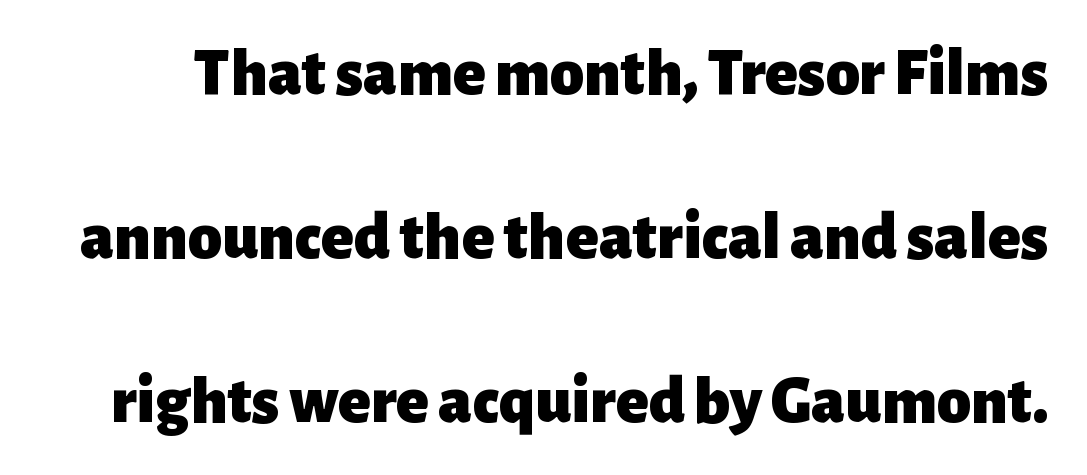
The lettering stays uniformly vertical, giving the passage a roman look. Leading: increased. The words here are not underlined. Here the designer chose a conventional face with non-uniform glyph widths.
